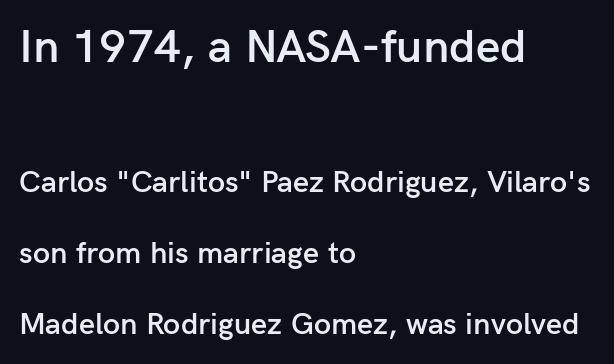
Q: Is the text bold? A: Semi-bold.
Q: Is the text italic (slanted)? A: No, it is upright.
Q: Is the typeface a serif or a sans-serif typeface? A: Sans-serif.
Q: Is the text underlined? A: No.
Q: How is the paragraph aligned? A: Left-aligned.
Q: Is the spacing between letters normal or unusually wide? A: Normal.
Q: Is the spacing between lines tight, normal or loose? A: Loose.
Q: Which block of text is set in a larger size, the first (top) or the second (bottom)? A: The first (top) one.
Q: Width (condensed, normal, or wide)? A: Normal.
Q: Stroke contrast? A: Low.
Q: x-height? A: Medium.
Q: Monospaced? A: No.
